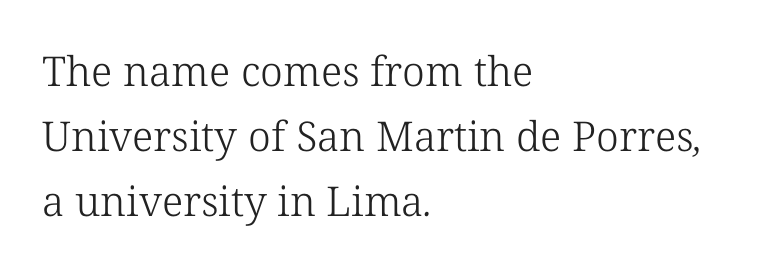
Regarding leading, the lines here are spaced in the standard way. Little horizontal feet cap the strokes, marking this as serif type. Typeset ragged right — the left edge is the straight one. Tracking value appears to be zero — textbook default spacing. Check the space under the baseline: it is left empty.
